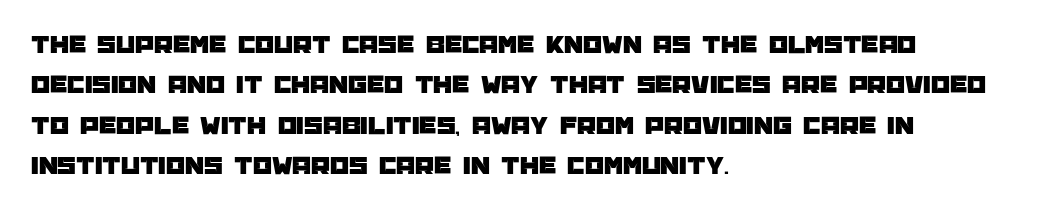
The image shows 27 px text type, upright; set left-aligned, normal line spacing (1.5x), normal letter spacing, not underlined.
